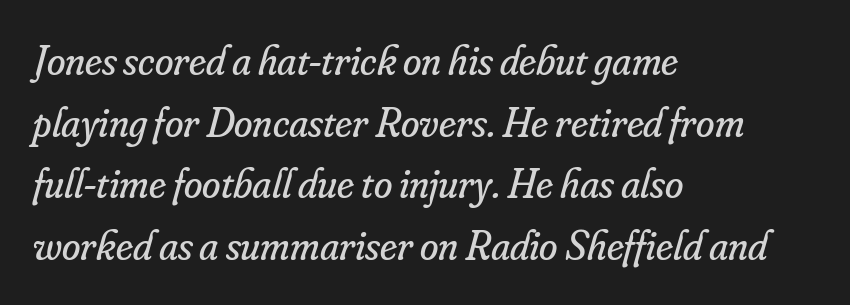
The image shows 42 px regular-weight serif type, italic (leaning right); set left-aligned, normal line spacing (1.47x), normal letter spacing, not underlined; low stroke contrast and a small x-height.
